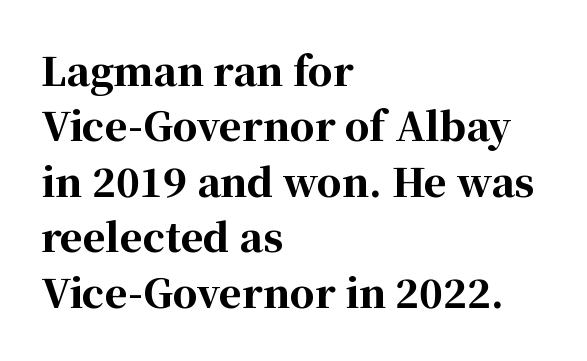
The image shows 39 px bold serif type, upright; set left-aligned, normal line spacing (1.42x), normal letter spacing, not underlined; high stroke contrast and a medium x-height.
